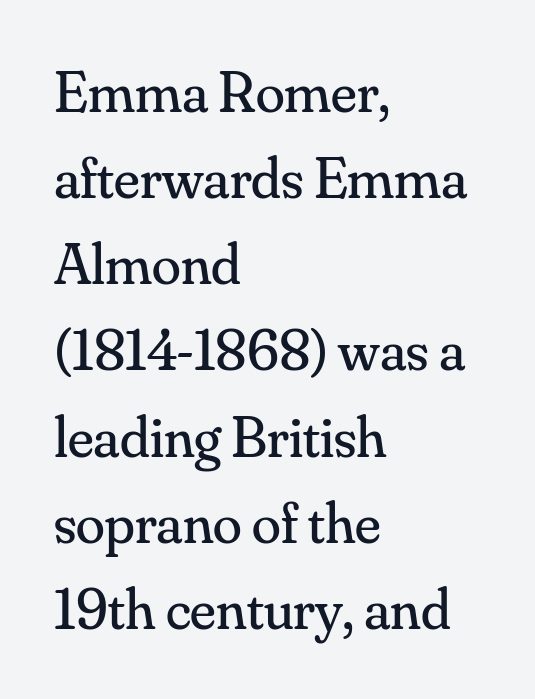
{"serif": "yes", "italic": "no", "bold": "no", "weight": "regular", "width": "normal", "stroke_contrast": "medium", "x_height": "small", "monospaced": "no", "underline": "no", "align": "left", "line_spacing": "normal", "line_spacing_ratio": 1.46, "letter_spacing": "normal", "letter_spacing_em": 0.0, "glyph_px": 59}
